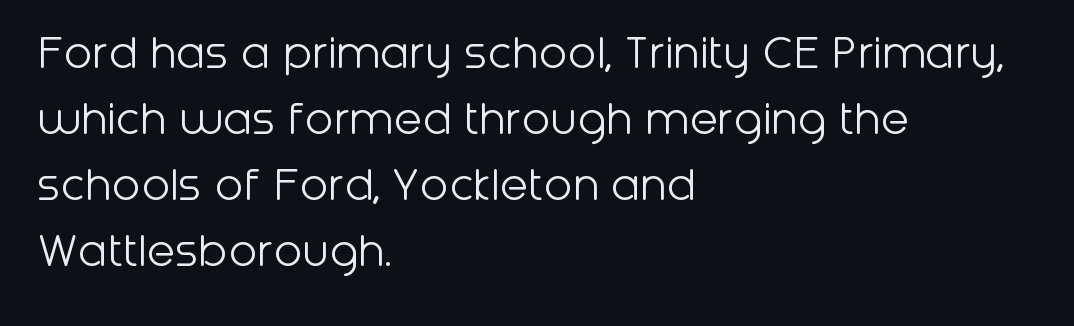
Decoration check: the copy has no underline. Serif or sans? Sans — the stroke terminals are bare. There is no visible air inserted between adjacent glyphs. Leading matches the norm, producing a regular column.
